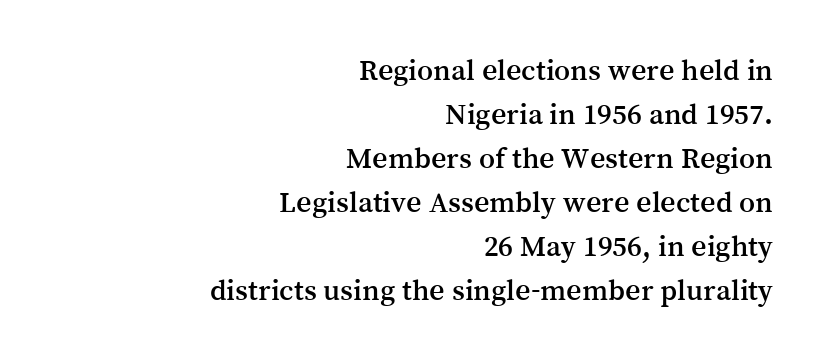
The image shows 30 px serif type, upright; set right-aligned, normal line spacing (1.47x), normal letter spacing, not underlined; medium stroke contrast and a medium x-height.
